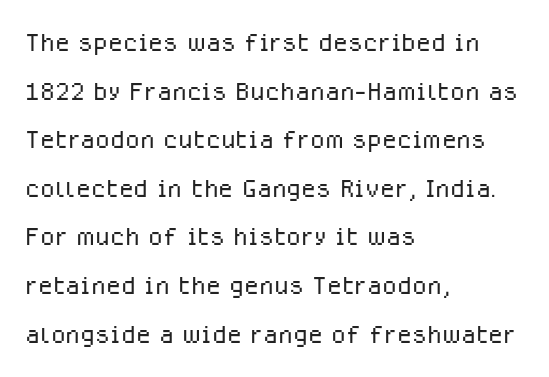
In CSS terms this would be text-align: left. Typographically, this falls in the sans-serif category. Characters remain perfectly vertical along every line. The face used here is proportionally spaced, like ordinary book or web type. What's the leading like? Ordinary, nothing unusual. Each stroke keeps to a modest, everyday thickness or less.
